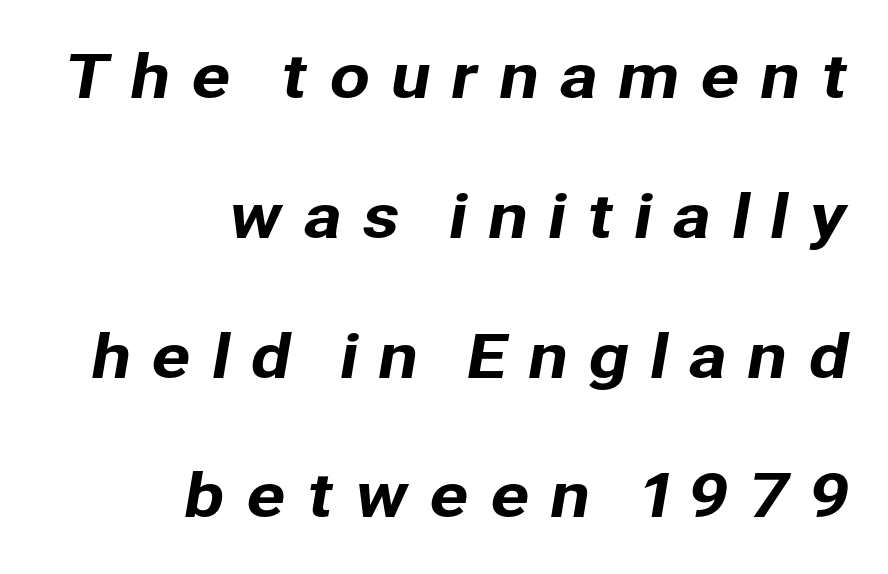
The image shows 59 px sans-serif type; set right-aligned, loose line spacing (2.37x), unusually wide letter spacing (+0.33 em), not underlined; low stroke contrast and a medium x-height.
